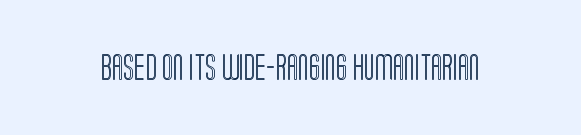
{"italic": "no", "underline": "no", "letter_spacing": "normal", "letter_spacing_em": 0.0, "glyph_px": 26}
